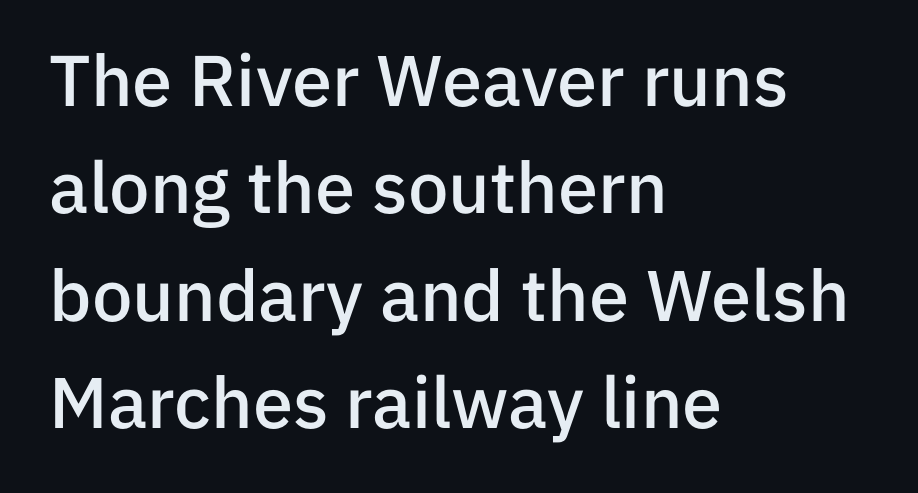
The image shows 72 px semibold sans-serif type, upright; set left-aligned, normal line spacing (1.49x), normal letter spacing, not underlined; low stroke contrast and a medium x-height.
